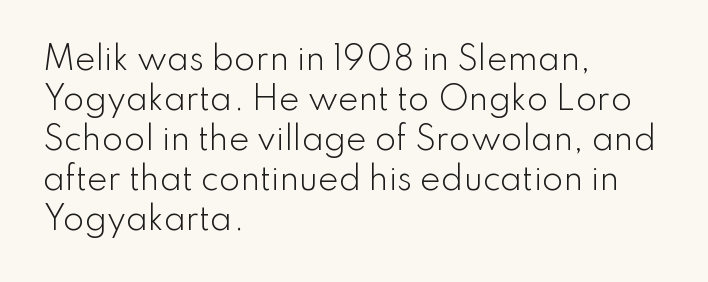
The image shows 31 px light sans-serif type, upright; set left-aligned, normal line spacing (1.29x), normal letter spacing, not underlined; low stroke contrast and a small x-height.
